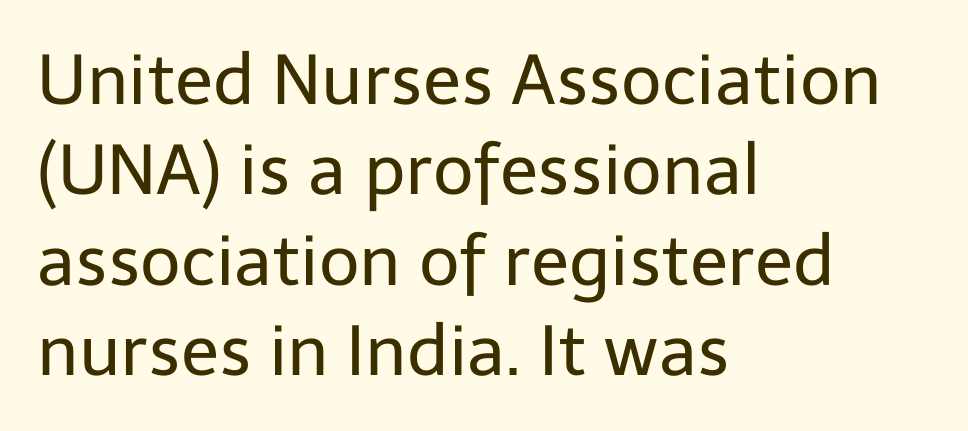
Q: Is the text bold? A: No.
Q: Is the text italic (slanted)? A: No, it is upright.
Q: Is the typeface a serif or a sans-serif typeface? A: Sans-serif.
Q: Is the text underlined? A: No.
Q: How is the paragraph aligned? A: Left-aligned.
Q: Is the spacing between letters normal or unusually wide? A: Normal.
Q: Is the spacing between lines tight, normal or loose? A: Normal.
Q: Width (condensed, normal, or wide)? A: Normal.
Q: Stroke contrast? A: Low.
Q: x-height? A: Medium.
Q: Monospaced? A: No.
